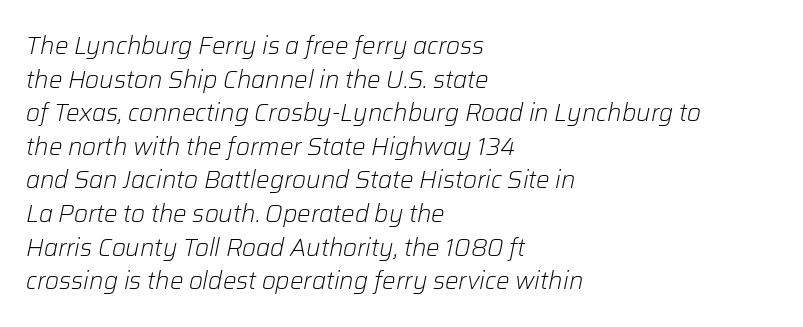
Q: Is the text bold? A: No.
Q: Is the text italic (slanted)? A: Yes, it leans right by about 12 degrees.
Q: Is the text underlined? A: No.
Q: How is the paragraph aligned? A: Left-aligned.
Q: Is the spacing between letters normal or unusually wide? A: Normal.
Q: Is the spacing between lines tight, normal or loose? A: Normal.
